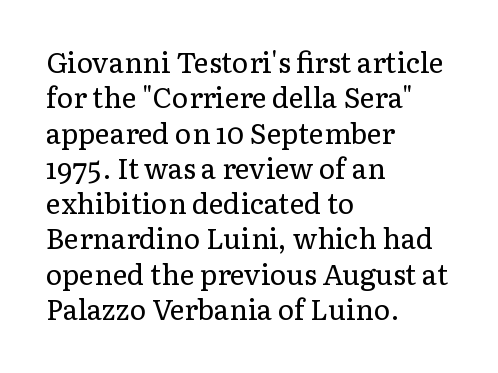
{"serif": "yes", "italic": "no", "bold": "no", "weight": "regular", "width": "normal", "stroke_contrast": "low", "x_height": "medium", "monospaced": "no", "underline": "no", "align": "left", "line_spacing": "normal", "line_spacing_ratio": 1.26, "letter_spacing": "normal", "letter_spacing_em": 0.0, "glyph_px": 28}
